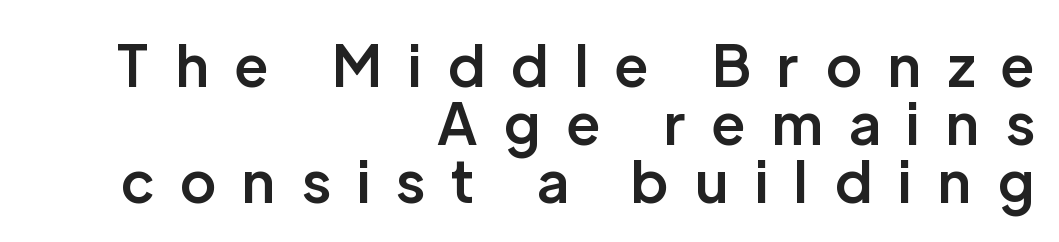
{"serif": "no", "italic": "no", "bold": "semi", "weight": "semibold", "width": "normal", "stroke_contrast": "low", "x_height": "medium", "monospaced": "no", "underline": "no", "align": "right", "line_spacing": "tight", "line_spacing_ratio": 1.02, "letter_spacing": "wide", "letter_spacing_em": 0.47, "glyph_px": 57}
